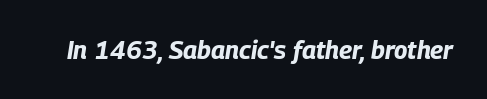
Letters rest on an invisible, unmarked baseline. Italic? Definitely — the glyphs are oblique. Thick stems and heavy bowls — unmistakably bold. Honestly, the letter spacing is just normal — you wouldn't notice it.
